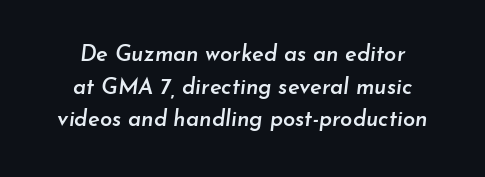
Q: Is the text bold? A: Semi-bold.
Q: Is the text italic (slanted)? A: Yes, it leans right by about 7 degrees.
Q: Is the text underlined? A: No.
Q: Is the spacing between letters normal or unusually wide? A: Normal.
Q: Is the spacing between lines tight, normal or loose? A: Normal.
